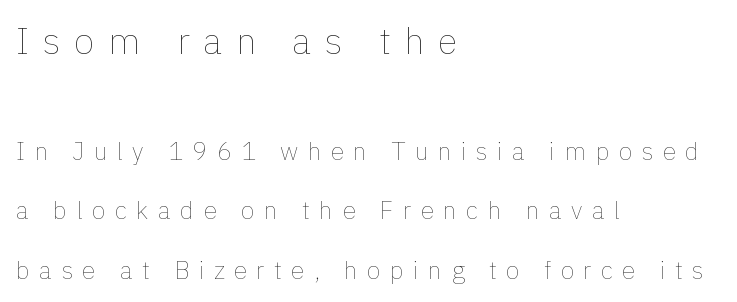
Q: Is the text bold? A: No.
Q: Is the text italic (slanted)? A: No, it is upright.
Q: Is the text underlined? A: No.
Q: How is the paragraph aligned? A: Left-aligned.
Q: Is the spacing between letters normal or unusually wide? A: Unusually wide.
Q: Is the spacing between lines tight, normal or loose? A: Loose.
Q: Which block of text is set in a larger size, the first (top) or the second (bottom)? A: The first (top) one.
Q: Width (condensed, normal, or wide)? A: Normal.
Q: x-height? A: Medium.
Q: Monospaced? A: No.
